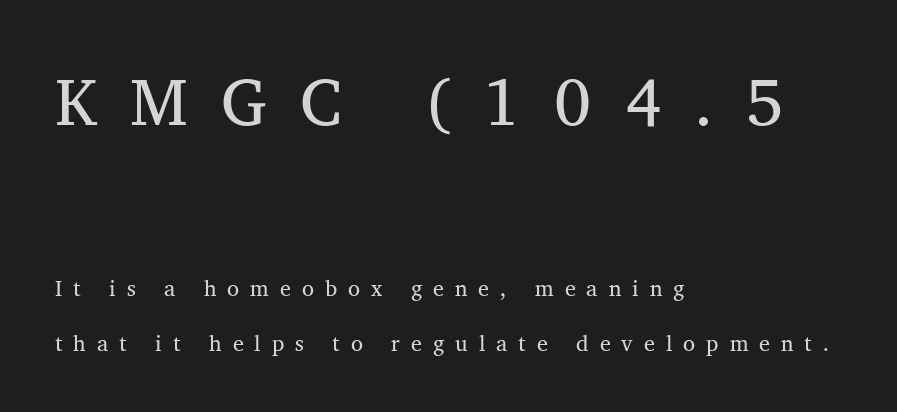
The image shows 66 px serif type, upright; set left-aligned, loose line spacing (2.49x), unusually wide letter spacing (+0.5 em), not underlined; the first (top) block is 3.0x larger; medium stroke contrast and a medium x-height.
